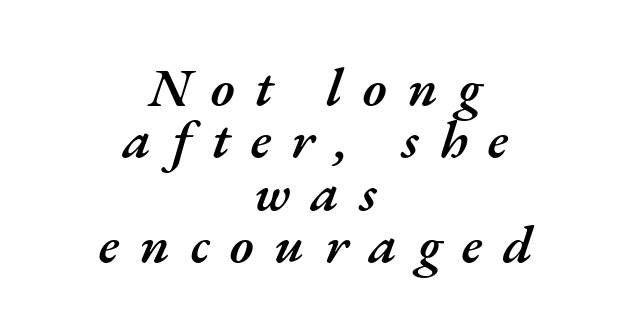
The image shows 54 px semibold type, italic (leaning right); set centered, tight line spacing (0.97x), unusually wide letter spacing (+0.38 em), not underlined; medium stroke contrast and a small x-height.
